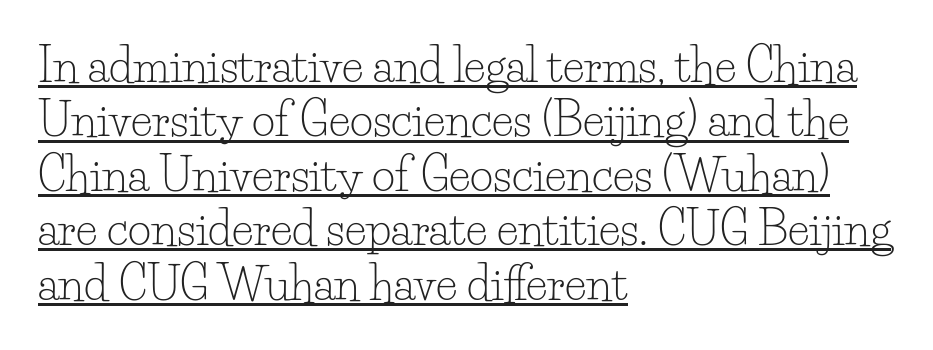
On a weight scale, this lands at 450 or below. The rendering shows small feet on the letterforms — a serif design. The rendering uses natural spacing where letterforms have individual widths. The lettering stays uniformly vertical, giving the passage a roman look.
